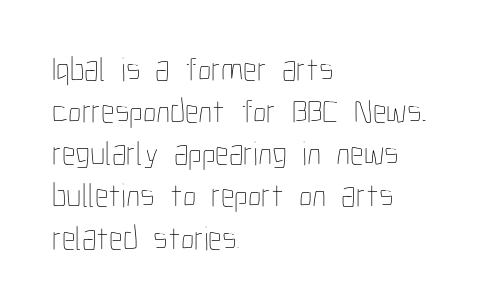
Q: Is the text bold? A: No.
Q: Is the text italic (slanted)? A: No, it is upright.
Q: Is the text underlined? A: No.
Q: How is the paragraph aligned? A: Left-aligned.
Q: Is the spacing between letters normal or unusually wide? A: Normal.
Q: Width (condensed, normal, or wide)? A: Condensed.
Q: Stroke contrast? A: Low.
Q: x-height? A: Medium.
Q: Monospaced? A: No.
